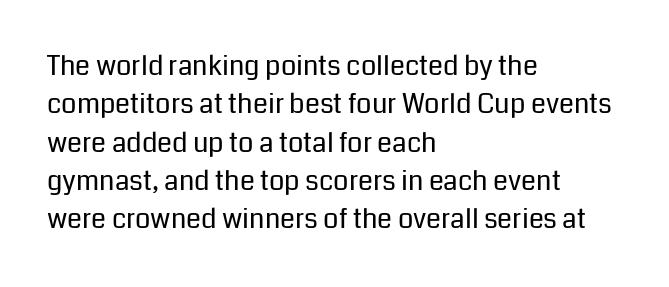
Every row of glyphs begins at an identical x-position on the left. A roman cut, with each character standing at attention. Does the leading feel generous? No, just average. The tracking reads as untouched default to a designer's eye.
